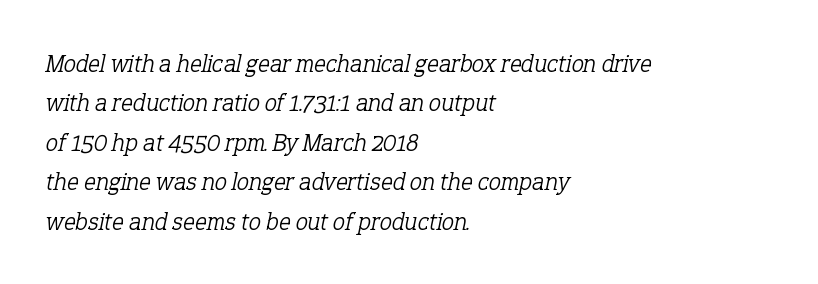
The image shows 25 px text type, italic (leaning right); set left-aligned, normal line spacing (1.58x), normal letter spacing, not underlined.
